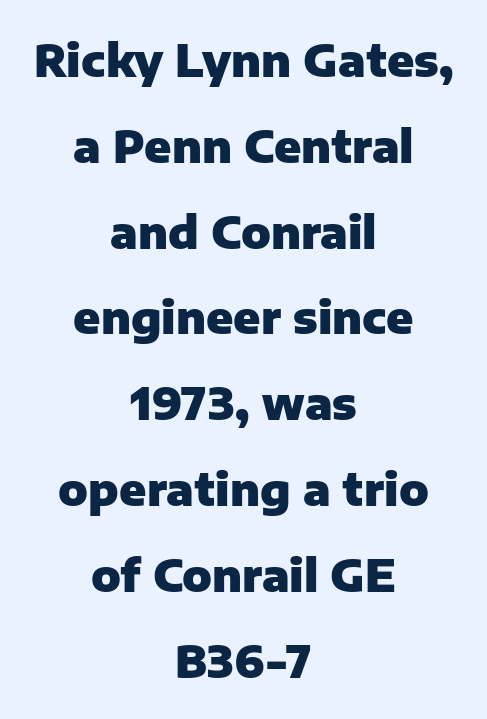
The designer went with a sans here, leaving each stem footless. Does the leading feel generous? Absolutely, it's lavish. Each row of text sits above clean, open space. The text block is weighted toward neither margin, spreading evenly from the middle. The sample has been set heavy, in full bold. The typography opts for an upright posture over an oblique one.
